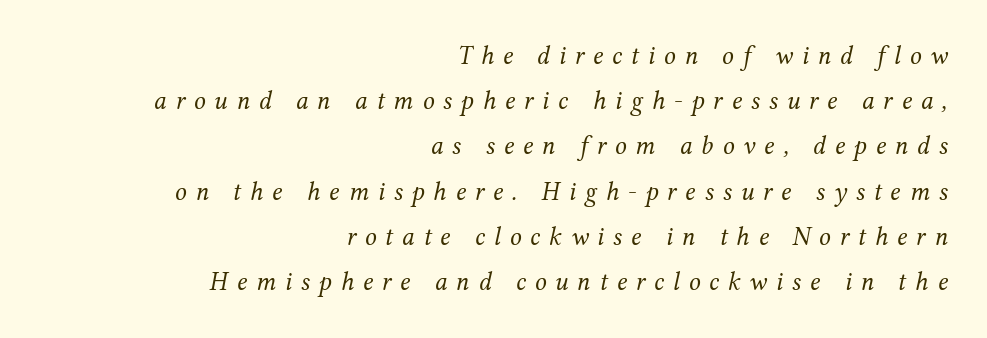
Q: Is the text bold? A: No.
Q: Is the text italic (slanted)? A: Yes, it leans right by about 12 degrees.
Q: Is the text underlined? A: No.
Q: How is the paragraph aligned? A: Right-aligned.
Q: Is the spacing between letters normal or unusually wide? A: Unusually wide.
